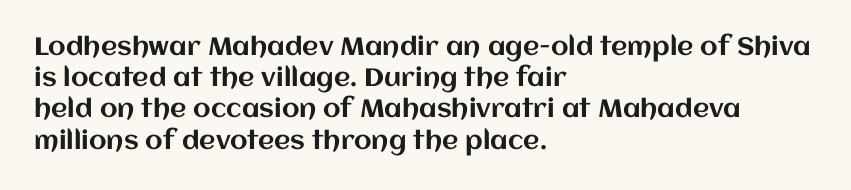
If you drew a line through each stem, it would be perfectly vertical. Leading: standard. The setting favours the left margin, as ordinary paragraphs usually do. Nobody touched the tracking dial on this one. Lines of text with bare space underneath.
